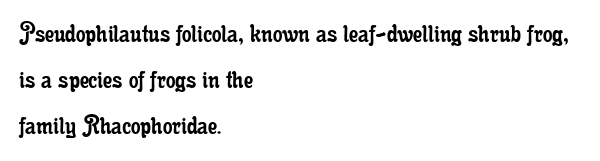
The image shows 30 px regular-weight, condensed serif type, upright; set left-aligned, normal line spacing (1.53x), normal letter spacing, not underlined; low stroke contrast and a small x-height.
